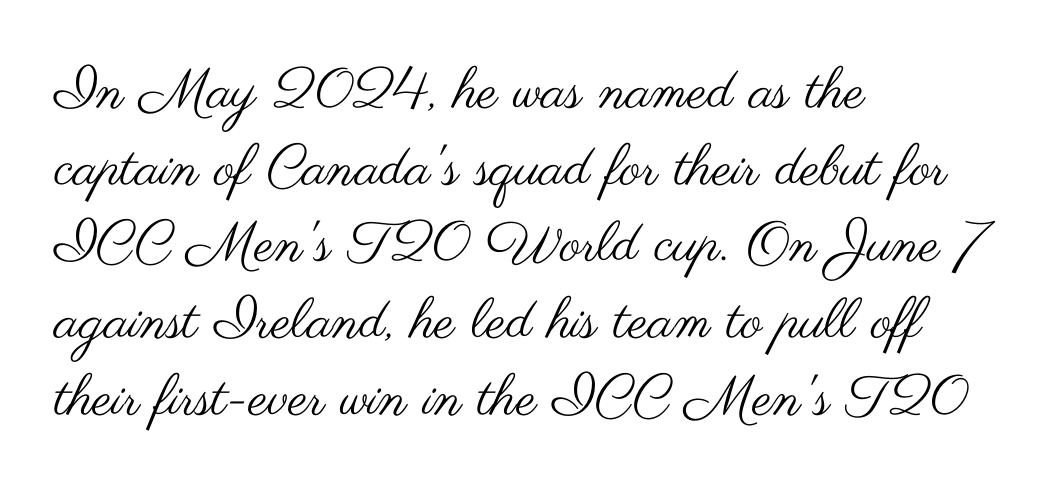
The image shows 56 px regular-weight, wide sans-serif type; set left-aligned, normal line spacing (1.37x), normal letter spacing, not underlined; medium stroke contrast and a small x-height.
